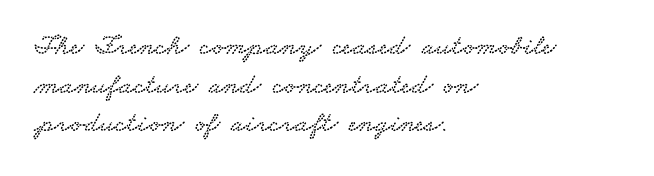
{"serif": "yes", "width": "wide", "stroke_contrast": "low", "x_height": "small", "monospaced": "no", "underline": "no", "align": "left", "line_spacing": "normal", "line_spacing_ratio": 1.33, "letter_spacing": "normal", "letter_spacing_em": 0.0, "glyph_px": 29}
